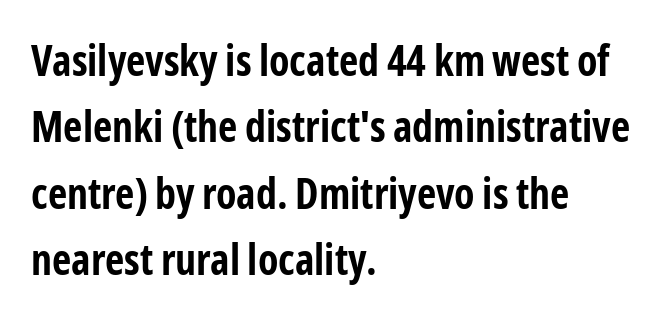
{"serif": "no", "italic": "no", "bold": "yes", "weight": "bold", "width": "condensed", "stroke_contrast": "low", "x_height": "medium", "monospaced": "no", "underline": "no", "align": "left", "line_spacing": "normal", "line_spacing_ratio": 1.58, "letter_spacing": "normal", "letter_spacing_em": 0.0, "glyph_px": 42}
